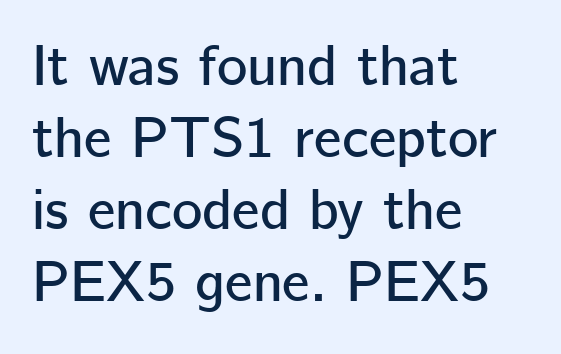
{"serif": "no", "italic": "no", "width": "normal", "stroke_contrast": "low", "x_height": "medium", "monospaced": "no", "underline": "no", "align": "left", "line_spacing_ratio": 1.24, "letter_spacing": "normal", "letter_spacing_em": 0.0, "glyph_px": 58}
